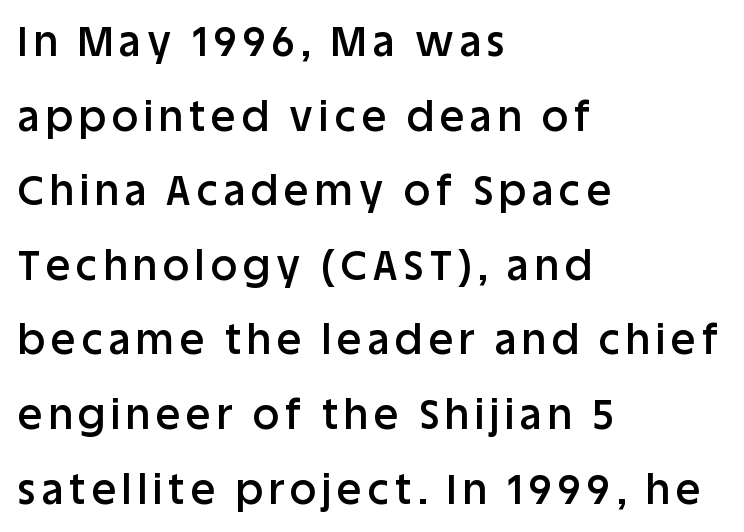
Q: Is the text bold? A: Semi-bold.
Q: Is the text italic (slanted)? A: No, it is upright.
Q: Is the typeface a serif or a sans-serif typeface? A: Sans-serif.
Q: Is the text underlined? A: No.
Q: How is the paragraph aligned? A: Left-aligned.
Q: Width (condensed, normal, or wide)? A: Normal.
Q: Stroke contrast? A: Low.
Q: x-height? A: Large.
Q: Monospaced? A: No.
